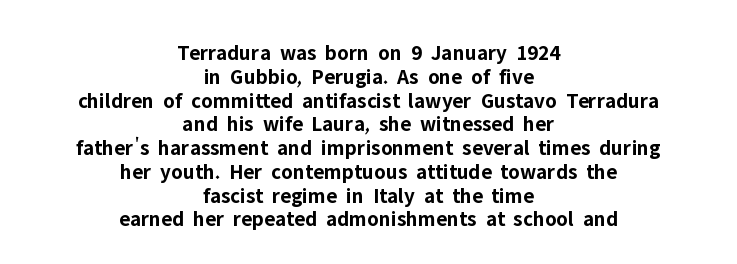
{"italic": "no", "bold": "yes", "underline": "no", "align": "center", "line_spacing": "tight", "line_spacing_ratio": 1.08, "letter_spacing": "normal", "letter_spacing_em": 0.0, "glyph_px": 22}
